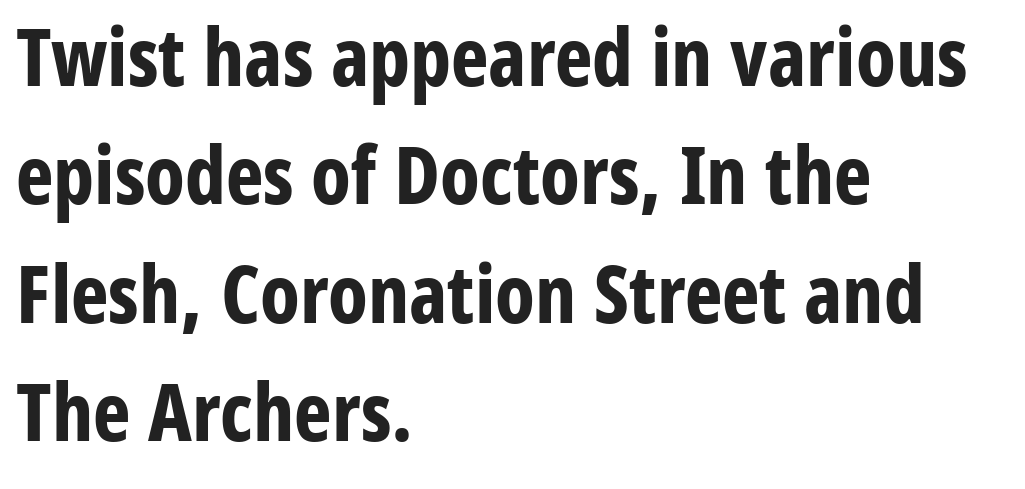
The image shows 80 px bold, condensed sans-serif type, upright; set left-aligned, normal line spacing (1.48x), normal letter spacing, not underlined; low stroke contrast and a medium x-height.
